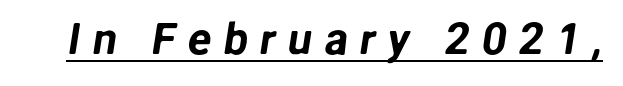
The typesetter has applied underlining to the passage shown. Each word looks stretched out because of the extra space between its letters. Classification — sans serif. The passage shown is typed in a proportional face where columns would drift.
